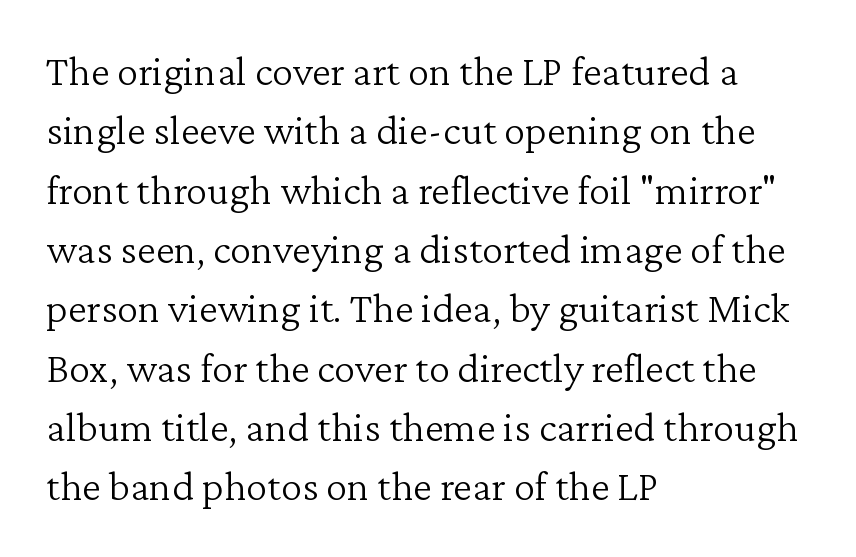
Q: Is the text bold? A: No.
Q: Is the text italic (slanted)? A: No, it is upright.
Q: Is the typeface a serif or a sans-serif typeface? A: Serif.
Q: Is the text underlined? A: No.
Q: How is the paragraph aligned? A: Left-aligned.
Q: Is the spacing between letters normal or unusually wide? A: Normal.
Q: Is the spacing between lines tight, normal or loose? A: Normal.
Q: Width (condensed, normal, or wide)? A: Normal.
Q: Stroke contrast? A: Low.
Q: x-height? A: Medium.
Q: Monospaced? A: No.
